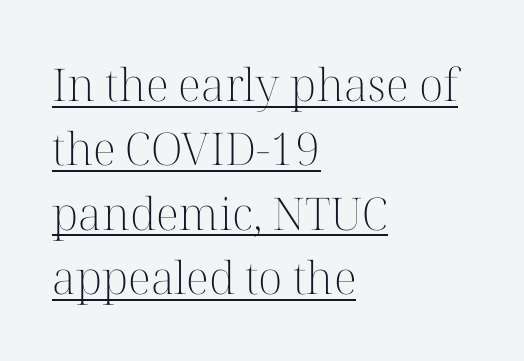
Caption: multi-line text, flush left, ragged right. How would I describe the line gaps? Plain and ordinary. Honestly, the letter spacing is just normal — you wouldn't notice it. No italicization has been applied; the sample stays upright.
